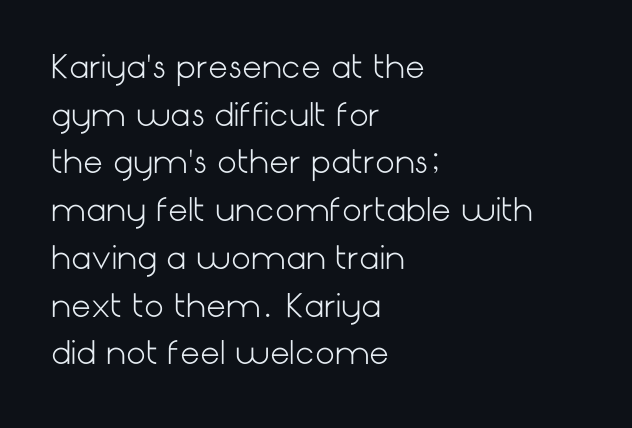
A sans-serif font was chosen for this passage. No heavy texture on the line: the type isn't bold. The space directly below the letters is spotless. Tracking here is standard; glyphs follow each other at the usual distance. This sample is left-justified, so line endings fall wherever the words run out. Summary of vertical rhythm: regular, with standard interline spacing.
